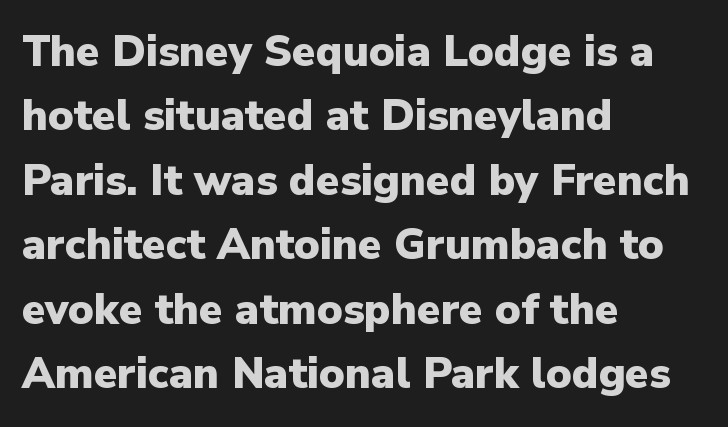
{"serif": "no", "italic": "no", "bold": "yes", "weight": "heavy", "width": "normal", "stroke_contrast": "low", "x_height": "medium", "monospaced": "no", "underline": "no", "align": "left", "line_spacing": "normal", "line_spacing_ratio": 1.5, "letter_spacing": "normal", "letter_spacing_em": 0.0, "glyph_px": 43}
